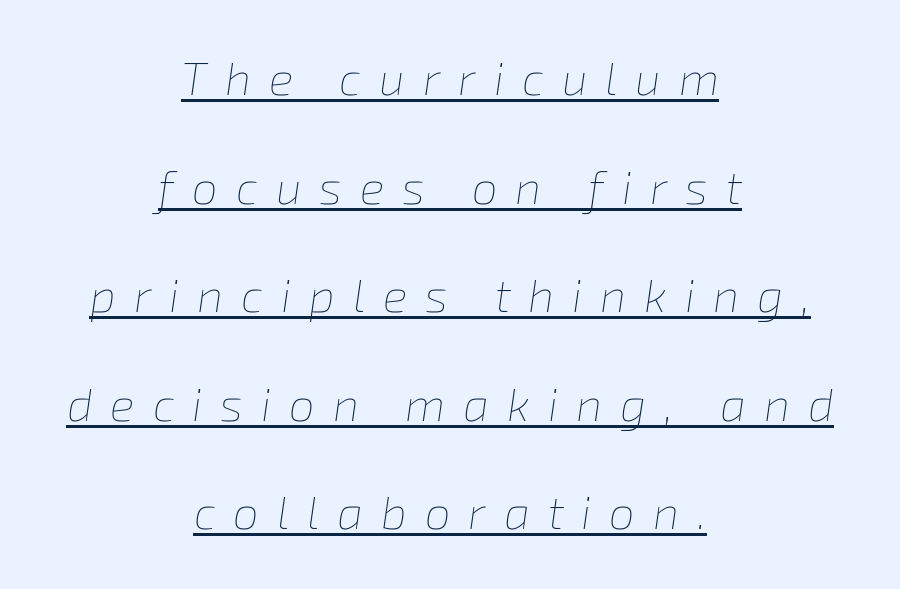
{"italic": "yes", "lean": "right", "slant_degrees": 8, "bold": "no", "weight": "thin", "width": "normal", "stroke_contrast": "low", "x_height": "medium", "monospaced": "no", "underline": "yes", "align": "center", "line_spacing": "loose", "line_spacing_ratio": 2.36, "letter_spacing": "wide", "letter_spacing_em": 0.39, "glyph_px": 46}
